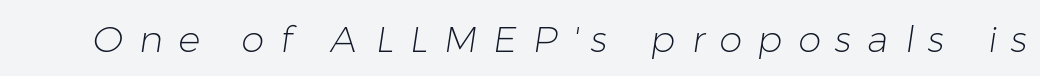
{"serif": "no", "bold": "no", "weight": "light", "width": "normal", "stroke_contrast": "low", "x_height": "medium", "monospaced": "no", "underline": "no", "letter_spacing": "wide", "letter_spacing_em": 0.42, "glyph_px": 37}
